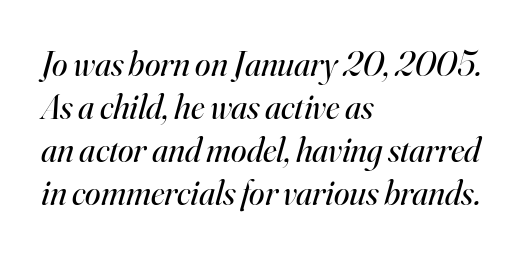
Q: Is the text bold? A: No.
Q: Is the text italic (slanted)? A: Yes, it leans right by about 16 degrees.
Q: Is the typeface a serif or a sans-serif typeface? A: Serif.
Q: Is the text underlined? A: No.
Q: How is the paragraph aligned? A: Left-aligned.
Q: Is the spacing between letters normal or unusually wide? A: Normal.
Q: Width (condensed, normal, or wide)? A: Normal.
Q: Stroke contrast? A: High.
Q: x-height? A: Small.
Q: Monospaced? A: No.
